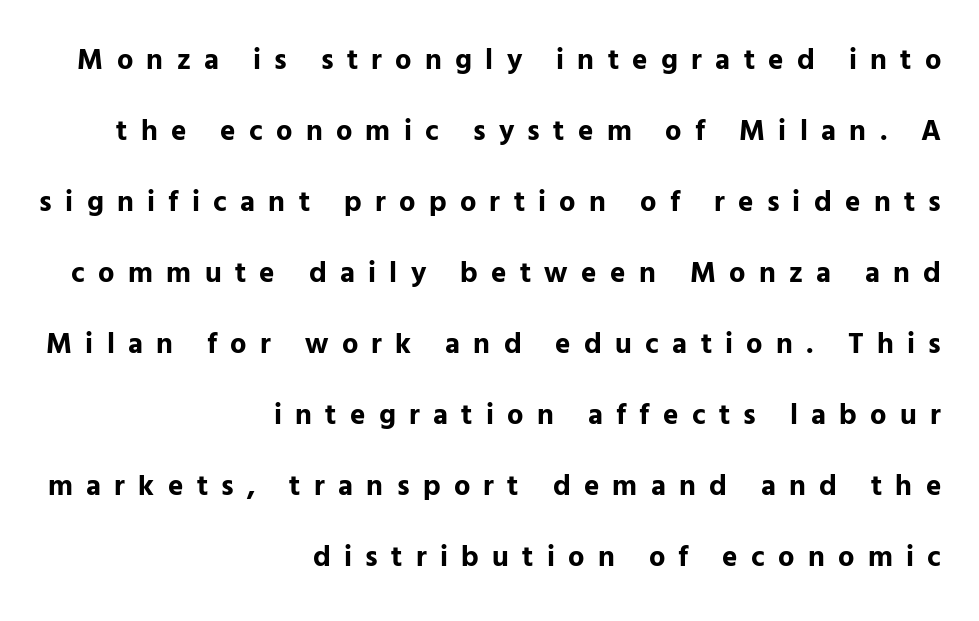
Q: Is the text bold? A: Yes.
Q: Is the text italic (slanted)? A: No, it is upright.
Q: Is the typeface a serif or a sans-serif typeface? A: Sans-serif.
Q: Is the text underlined? A: No.
Q: How is the paragraph aligned? A: Right-aligned.
Q: Is the spacing between letters normal or unusually wide? A: Unusually wide.
Q: Is the spacing between lines tight, normal or loose? A: Loose.
Q: Width (condensed, normal, or wide)? A: Normal.
Q: Stroke contrast? A: Low.
Q: x-height? A: Medium.
Q: Monospaced? A: No.
